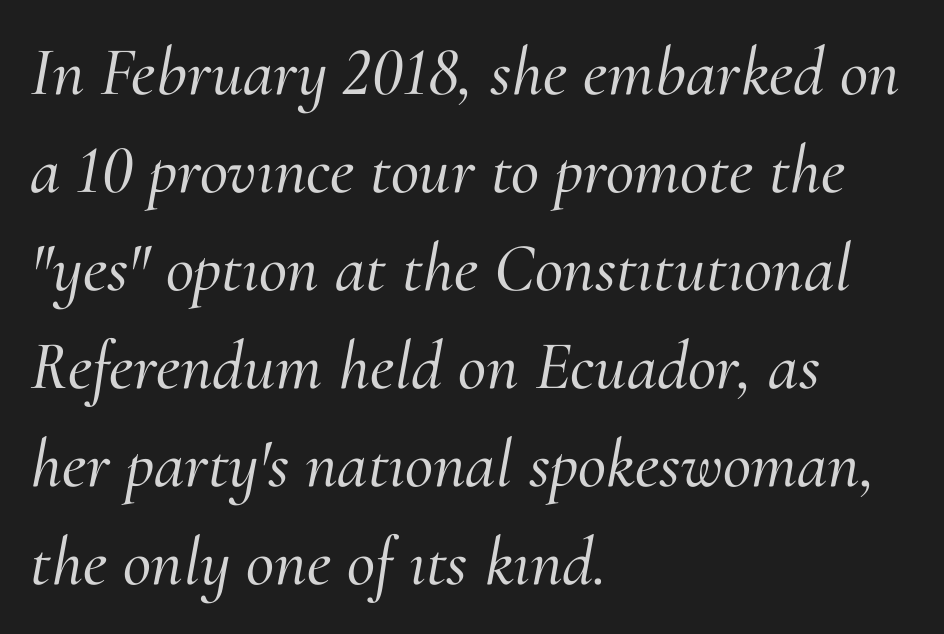
Layout note: lines flush left. A typesetter would label this face a serif. The words here are not underlined. Reading down the column, the eye jumps a familiar distance to each next line.
